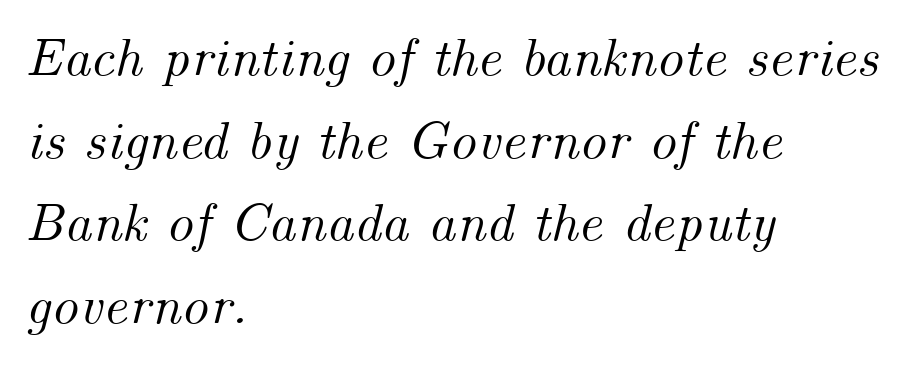
Q: Is the text italic (slanted)? A: Yes, it leans right by about 14 degrees.
Q: Is the text underlined? A: No.
Q: How is the paragraph aligned? A: Left-aligned.
Q: Is the spacing between letters normal or unusually wide? A: Normal.
Q: Is the spacing between lines tight, normal or loose? A: Normal.
Q: Width (condensed, normal, or wide)? A: Normal.
Q: Stroke contrast? A: Medium.
Q: x-height? A: Small.
Q: Monospaced? A: No.
